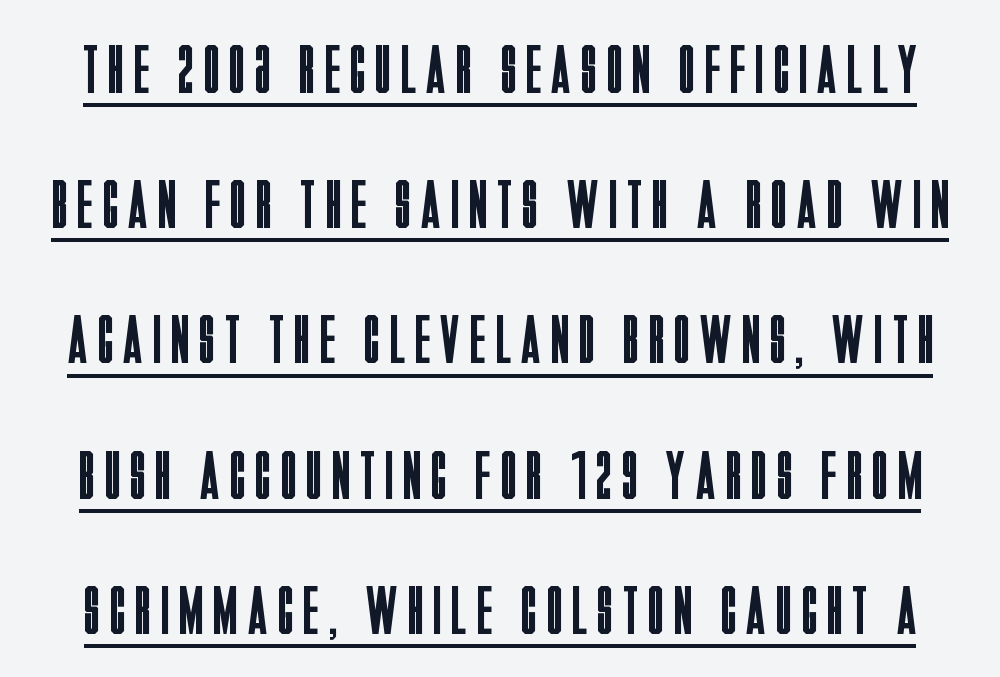
The image shows 69 px regular-weight, condensed sans-serif type, upright; set loose line spacing (1.96x), underlined; low stroke contrast and a large x-height.
